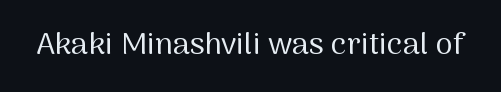
The image shows 31 px regular-weight sans-serif type, upright; set normal letter spacing, not underlined; medium stroke contrast and a medium x-height.
